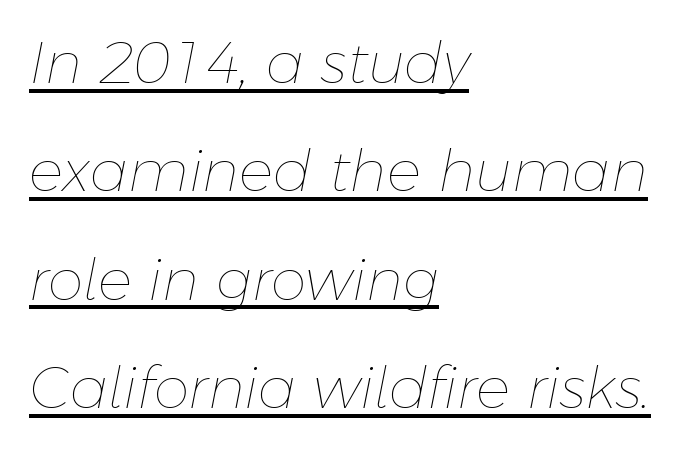
{"italic": "yes", "lean": "right", "slant_degrees": 11, "bold": "no", "weight": "thin", "width": "normal", "stroke_contrast": "low", "x_height": "medium", "monospaced": "no", "underline": "yes", "align": "left", "line_spacing": "loose", "line_spacing_ratio": 1.9, "letter_spacing": "normal", "letter_spacing_em": 0.0, "glyph_px": 57}
